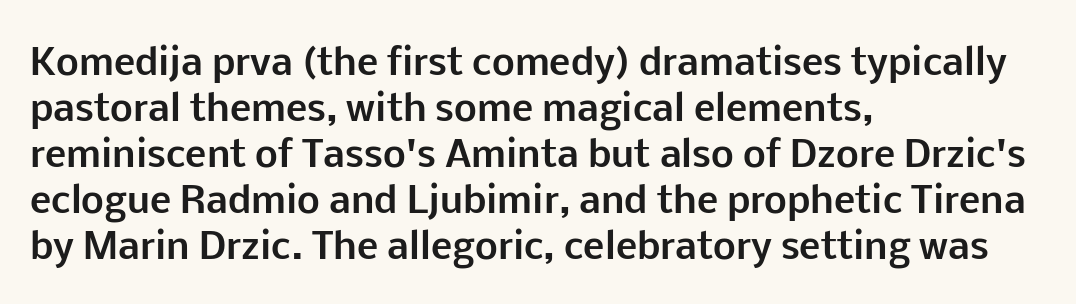
Q: Is the text bold? A: Yes.
Q: Is the text italic (slanted)? A: No, it is upright.
Q: Is the typeface a serif or a sans-serif typeface? A: Sans-serif.
Q: Is the text underlined? A: No.
Q: How is the paragraph aligned? A: Left-aligned.
Q: Is the spacing between letters normal or unusually wide? A: Normal.
Q: Is the spacing between lines tight, normal or loose? A: Normal.
Q: Width (condensed, normal, or wide)? A: Normal.
Q: Stroke contrast? A: Low.
Q: x-height? A: Medium.
Q: Monospaced? A: No.
